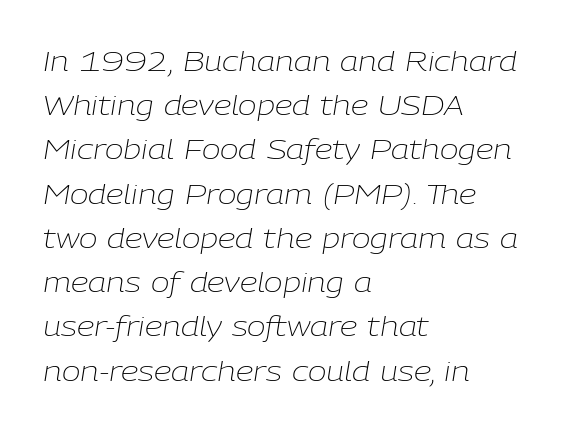
The image shows 28 px light type, italic (leaning right); set left-aligned, normal line spacing (1.58x), normal letter spacing, not underlined; low stroke contrast and a medium x-height.
